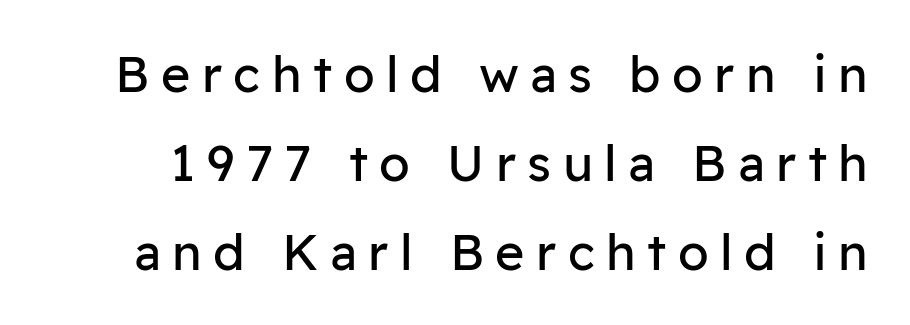
Quick note: underline off. Spacing verdict: proportional, widths tailored to each character. The lettering stays uniformly vertical, giving the passage a roman look. Weight: regular or lighter. Check where the strokes stop: nothing finishes them off — pure sans.
